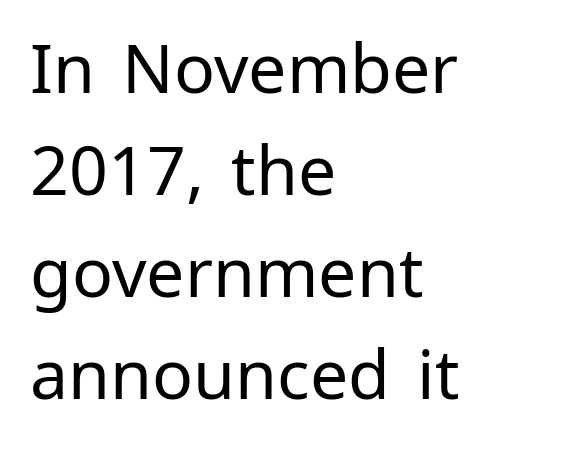
The image shows 68 px regular-weight sans-serif type, upright; set left-aligned, normal line spacing (1.5x), normal letter spacing, not underlined; low stroke contrast and a medium x-height.
